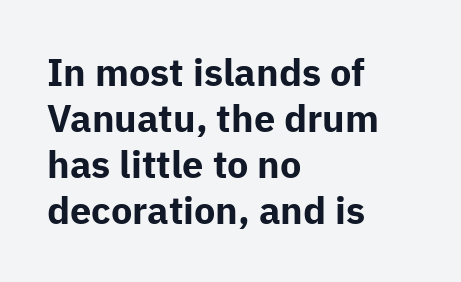
Short note: letters normally spaced. The rendering uses natural spacing where letterforms have individual widths. This sample uses an upright cut, with every glyph sitting square on the baseline. All the whitespace from short lines collects on the right.
